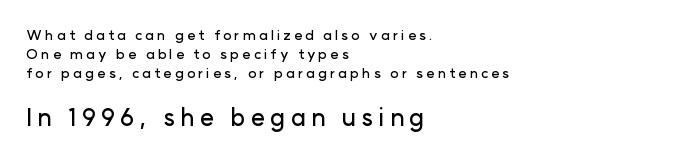
{"italic": "no", "underline": "no", "align": "left", "line_spacing": "normal", "line_spacing_ratio": 1.36, "letter_spacing": "wide", "letter_spacing_em": 0.22, "larger_block": "second", "size_ratio": 1.71, "glyph_px": 24}
